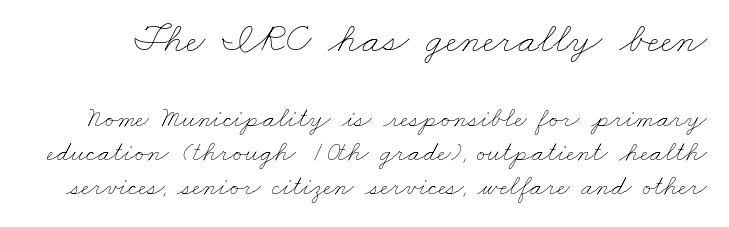
Q: Is the text bold? A: No.
Q: Is the text underlined? A: No.
Q: Is the spacing between letters normal or unusually wide? A: Normal.
Q: Which block of text is set in a larger size, the first (top) or the second (bottom)? A: The first (top) one.
Q: Width (condensed, normal, or wide)? A: Wide.
Q: Stroke contrast? A: Low.
Q: x-height? A: Small.
Q: Monospaced? A: No.
